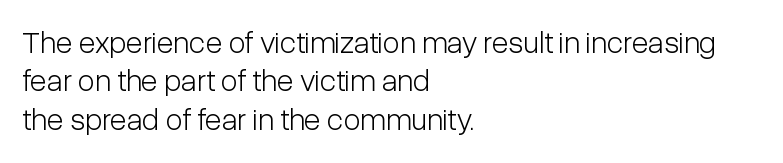
Q: Is the text bold? A: No.
Q: Is the text italic (slanted)? A: No, it is upright.
Q: Is the typeface a serif or a sans-serif typeface? A: Sans-serif.
Q: Is the text underlined? A: No.
Q: How is the paragraph aligned? A: Left-aligned.
Q: Is the spacing between letters normal or unusually wide? A: Normal.
Q: Width (condensed, normal, or wide)? A: Condensed.
Q: Stroke contrast? A: Low.
Q: x-height? A: Medium.
Q: Monospaced? A: No.
